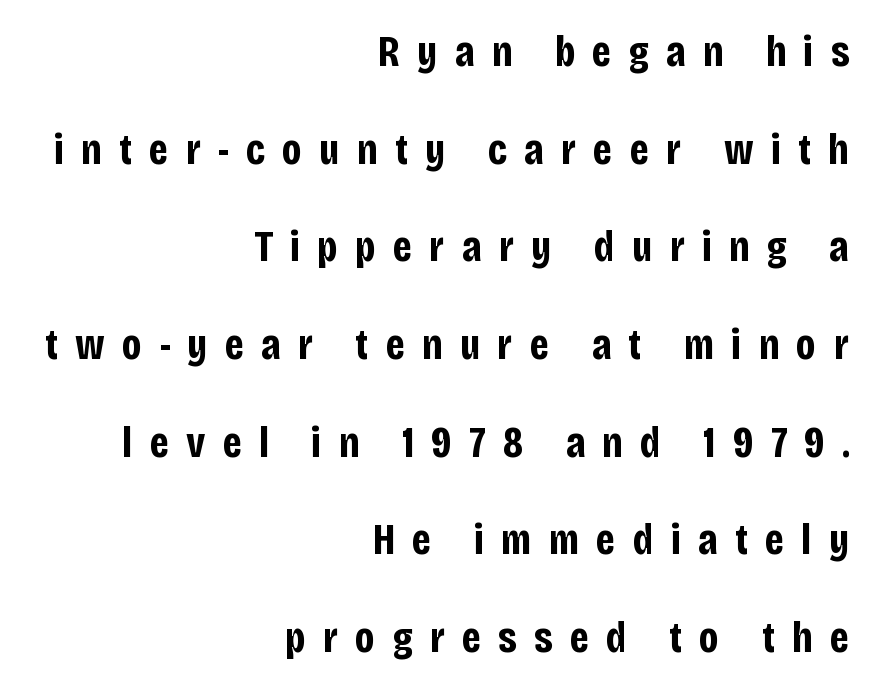
The image shows 44 px bold, condensed sans-serif type, upright; set right-aligned, loose line spacing (2.22x), unusually wide letter spacing (+0.39 em), not underlined; low stroke contrast and a large x-height.
